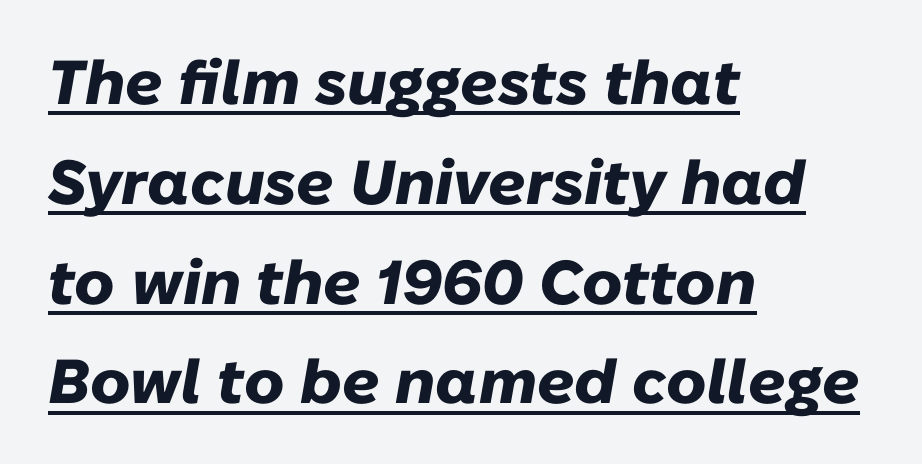
{"italic": "yes", "lean": "right", "slant_degrees": 10, "bold": "yes", "weight": "heavy", "width": "normal", "stroke_contrast": "low", "x_height": "medium", "monospaced": "no", "underline": "yes", "align": "left", "line_spacing": "normal", "line_spacing_ratio": 1.61, "letter_spacing": "normal", "letter_spacing_em": 0.0, "glyph_px": 62}
